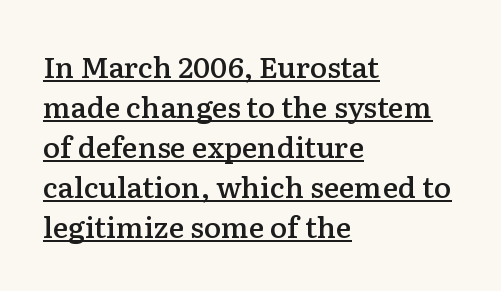
{"serif": "yes", "italic": "no", "bold": "semi", "weight": "semibold", "width": "normal", "stroke_contrast": "low", "x_height": "medium", "monospaced": "no", "underline": "yes", "align": "left", "line_spacing": "normal", "line_spacing_ratio": 1.38, "letter_spacing": "normal", "letter_spacing_em": 0.0, "glyph_px": 29}
